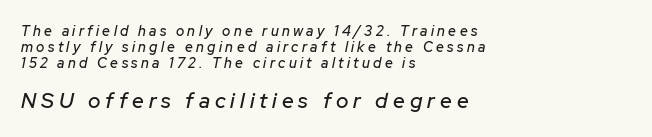
Q: Is the text italic (slanted)? A: Yes, it leans right by about 12 degrees.
Q: Is the text underlined? A: No.
Q: How is the paragraph aligned? A: Left-aligned.
Q: Is the spacing between letters normal or unusually wide? A: Unusually wide.
Q: Is the spacing between lines tight, normal or loose? A: Tight.
Q: Which block of text is set in a larger size, the first (top) or the second (bottom)? A: The second (bottom) one.
